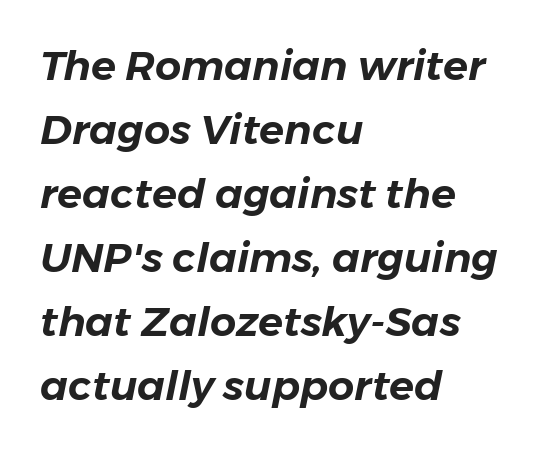
The image shows 41 px text type, italic (leaning right); set left-aligned, normal line spacing (1.56x), normal letter spacing, not underlined; low stroke contrast and a medium x-height.
